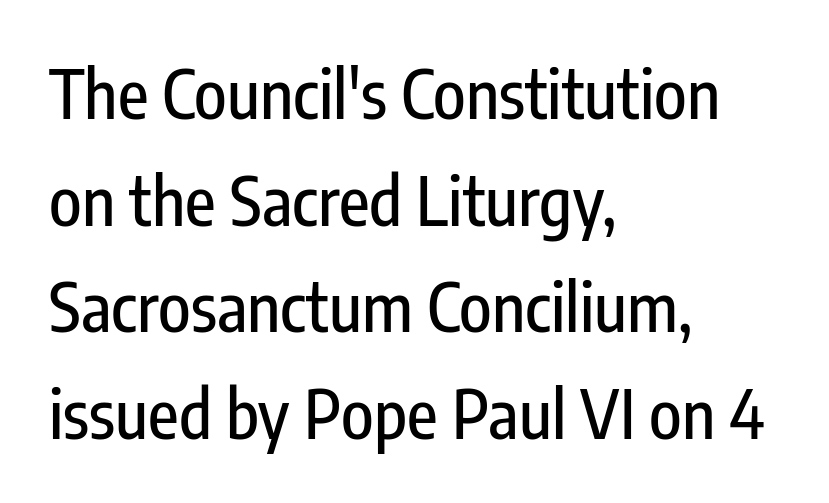
Proportional: the letters do not fall into vertical columns. Is the letter spacing exaggerated? No — it looks like the ordinary default. The typography opts for an upright posture over an oblique one. Layout note: lines flush left. Regarding leading, the lines here are spaced in the standard way.
